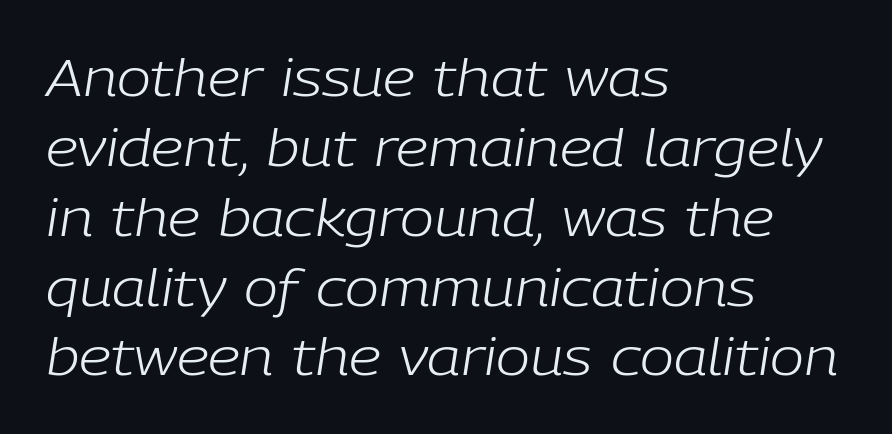
Anything drawn beneath the words? Only blank space. Casual observation: everything's shoved over to the left. It's the slanting kind of type. Heaviness? Minimal to ordinary, like unemphasized prose. The rendering keeps characters at their native spacing.
